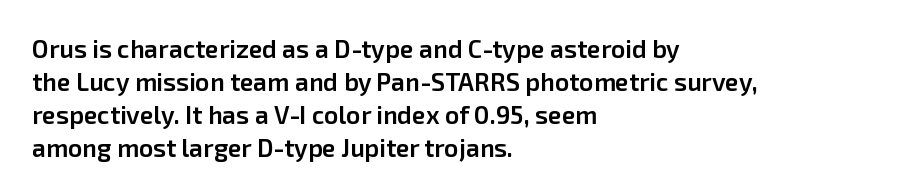
The image shows 25 px text type, upright; set left-aligned, normal line spacing (1.32x), normal letter spacing, not underlined.
